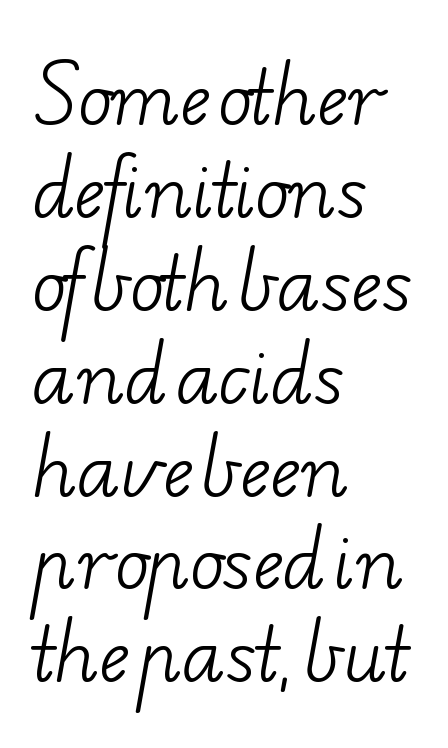
The image shows 72 px light, wide serif type; set left-aligned, normal line spacing (1.29x), normal letter spacing, not underlined; low stroke contrast and a small x-height.
